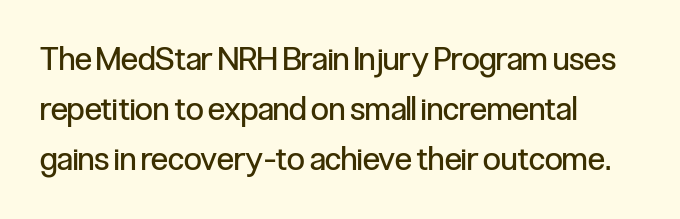
{"serif": "no", "italic": "no", "bold": "no", "weight": "regular", "width": "condensed", "stroke_contrast": "low", "x_height": "medium", "monospaced": "no", "underline": "no", "align": "left", "line_spacing": "normal", "line_spacing_ratio": 1.57, "letter_spacing": "normal", "letter_spacing_em": 0.0, "glyph_px": 32}
